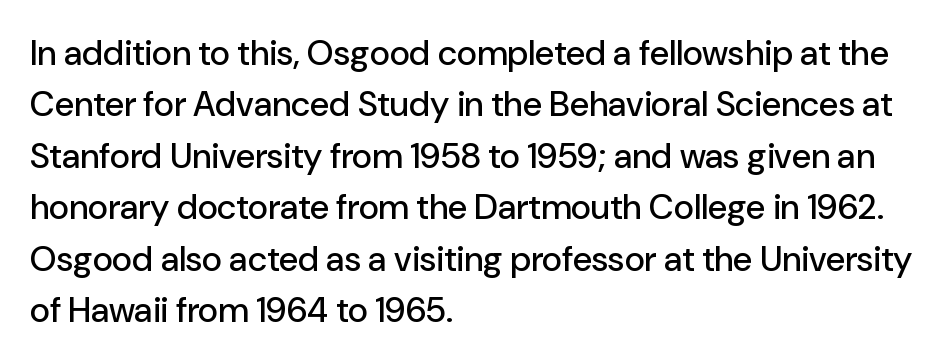
Q: Is the text italic (slanted)? A: No, it is upright.
Q: Is the typeface a serif or a sans-serif typeface? A: Sans-serif.
Q: Is the text underlined? A: No.
Q: How is the paragraph aligned? A: Left-aligned.
Q: Is the spacing between letters normal or unusually wide? A: Normal.
Q: Is the spacing between lines tight, normal or loose? A: Normal.
Q: Width (condensed, normal, or wide)? A: Normal.
Q: Stroke contrast? A: Low.
Q: x-height? A: Medium.
Q: Monospaced? A: No.
